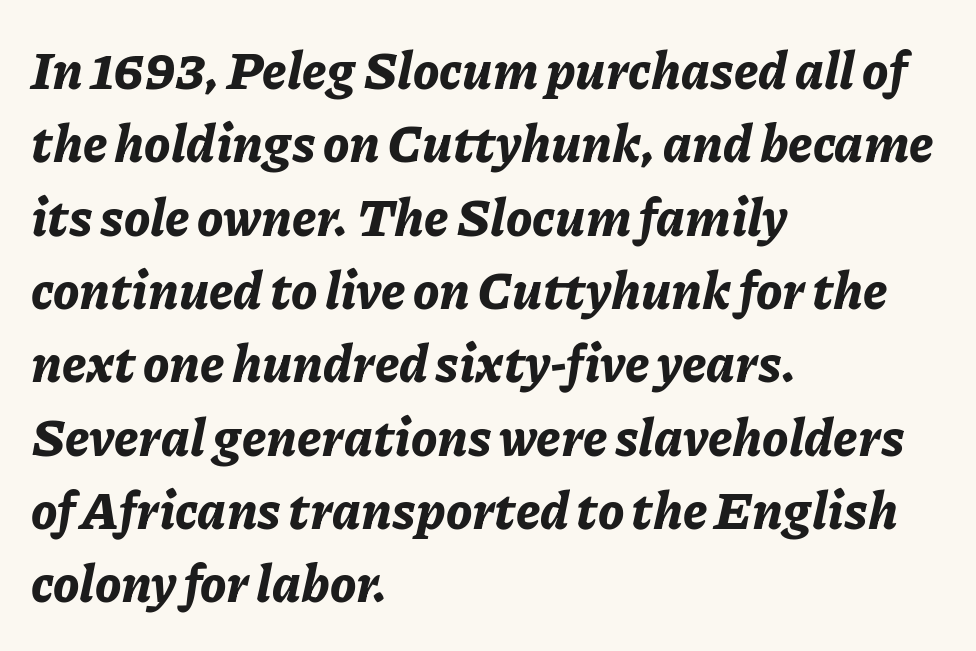
In terms of weight, the rendering is a true, heavy bold. Yep, that's italic — everything's leaning. These lines stack with their left ends in a neat column. This sample uses plain, unmodified letter spacing. Bare-footed words on every line. The face used here is proportionally spaced, like ordinary book or web type.
